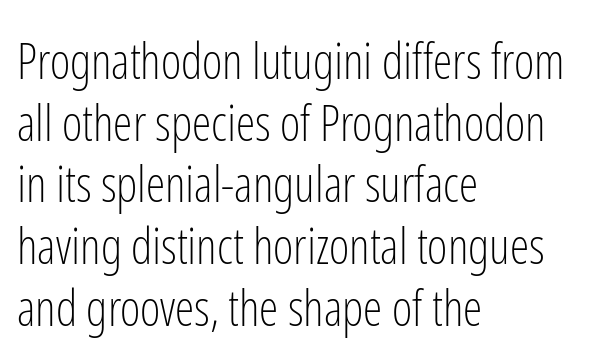
You could not count columns in this text — the font is proportionally spaced. Visually the block forms a straight wall on the left and a jagged coastline on the right. The rendering shows plain stroke endings on the letterforms — a sans-serif design. Anything drawn beneath the words? Only blank space. Ascenders rise straight up at ninety degrees.
